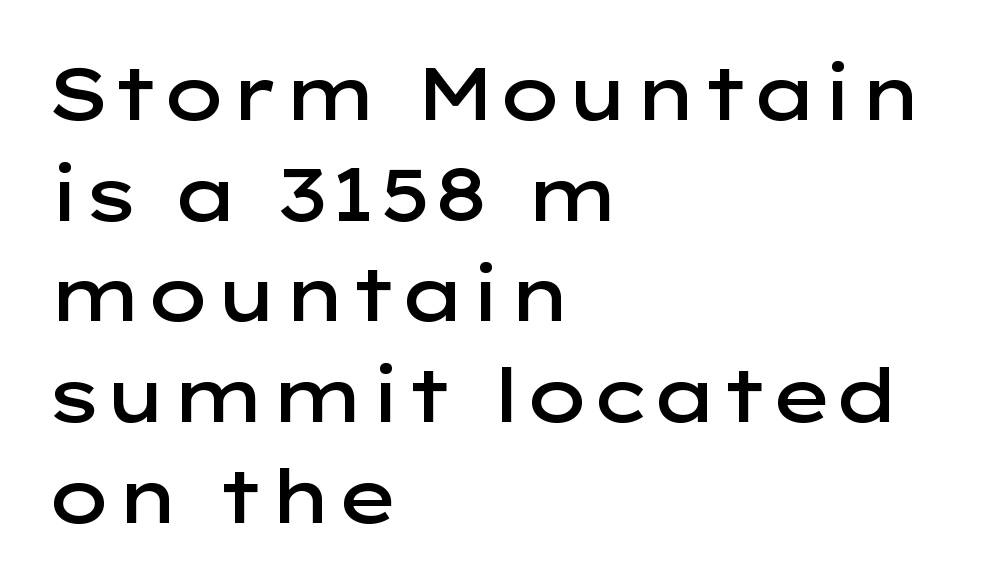
The image shows 74 px semibold, wide sans-serif type, upright; set left-aligned, normal line spacing (1.36x), normal letter spacing, not underlined; low stroke contrast and a medium x-height.
